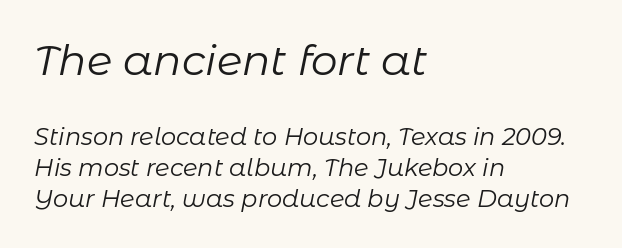
The image shows 42 px regular-weight type, italic (leaning right); set left-aligned, normal line spacing (1.28x), normal letter spacing, not underlined; the first (top) block is 1.75x larger; low stroke contrast and a medium x-height.
